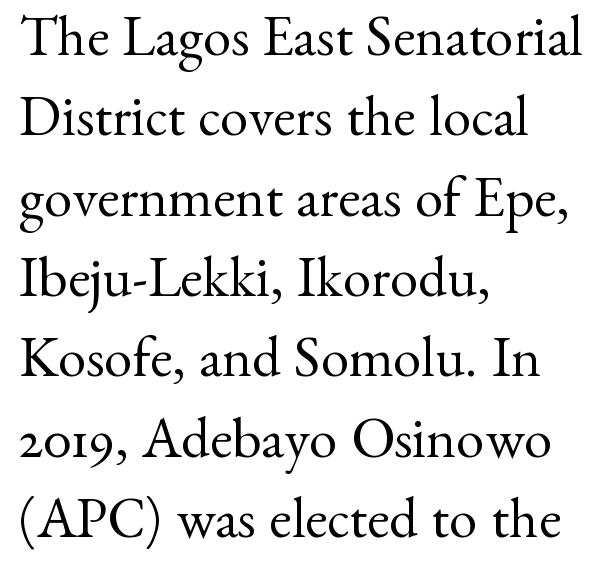
Caption: standard tracking, unaltered. Honestly, there is no underline to notice here at all. Summary of weight: not heavy and not bold. The passage shown is typeset with a serif family.
